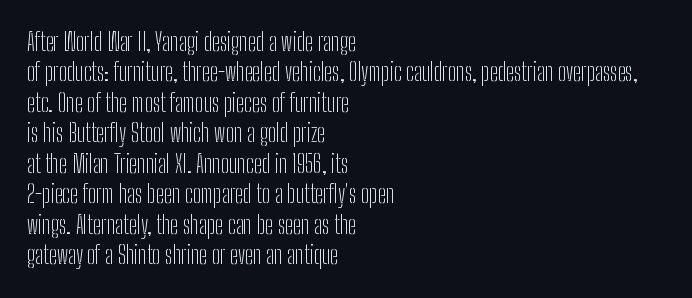
Q: Is the text bold? A: No.
Q: Is the text italic (slanted)? A: No, it is upright.
Q: Is the text underlined? A: No.
Q: How is the paragraph aligned? A: Left-aligned.
Q: Is the spacing between letters normal or unusually wide? A: Normal.
Q: Is the spacing between lines tight, normal or loose? A: Normal.
